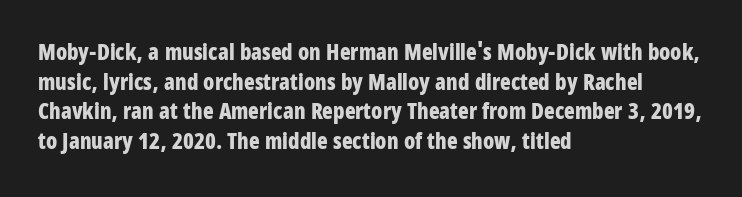
Q: Is the text bold? A: Yes.
Q: Is the text italic (slanted)? A: No, it is upright.
Q: Is the text underlined? A: No.
Q: How is the paragraph aligned? A: Left-aligned.
Q: Is the spacing between letters normal or unusually wide? A: Normal.
Q: Is the spacing between lines tight, normal or loose? A: Normal.
